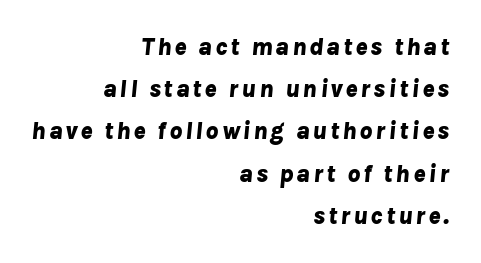
Pretty heavy lettering here — definitely bold. The block of text has a typical density, with ordinary space between rows. Letters rest on an invisible, unmarked baseline. Observe the lean: these are italic letterforms. The lines are quadded right.
